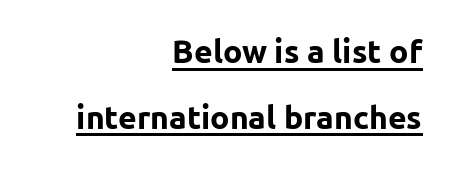
You could fit nearly another row in the gap between these rows. The glyphs have the mass of a bold cut. Nothing unusual about the tracking: characters are spaced as the font intends. No feet cap the strokes, marking this as sans-serif type.
